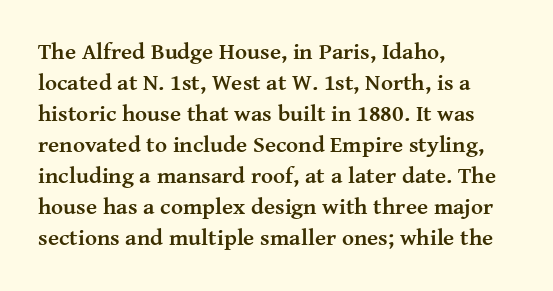
{"italic": "no", "bold": "yes", "underline": "no", "align": "left", "line_spacing": "normal", "line_spacing_ratio": 1.35, "letter_spacing": "normal", "letter_spacing_em": 0.0, "glyph_px": 23}
